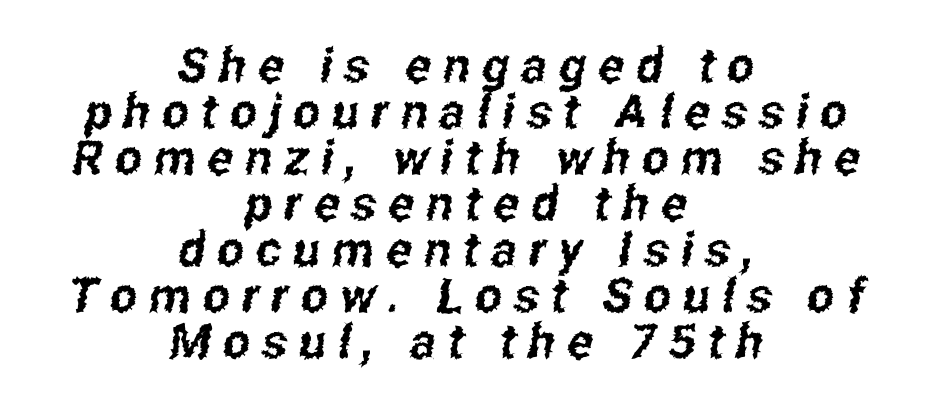
This rendering features lettering with no underline. Quick note: interline space is minimal. This rendering uses center alignment, leaving both contours irregular but symmetric. Is this a fixed-width face? No — the glyphs have proportional, varying widths. In terms of letterspacing, this is a distinctly airy, spread setting.
